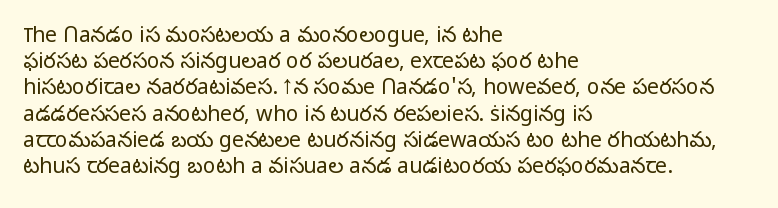
Q: Is the text bold? A: No.
Q: Is the text italic (slanted)? A: No, it is upright.
Q: Is the text underlined? A: No.
Q: How is the paragraph aligned? A: Left-aligned.
Q: Is the spacing between letters normal or unusually wide? A: Normal.
Q: Is the spacing between lines tight, normal or loose? A: Normal.
